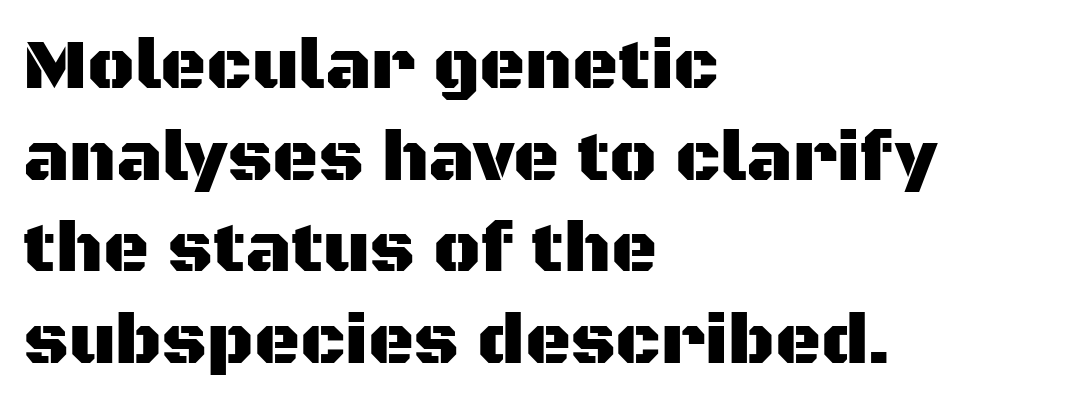
The image shows 71 px sans-serif type, upright; set left-aligned, normal line spacing (1.29x), normal letter spacing, not underlined; medium stroke contrast and a large x-height.
